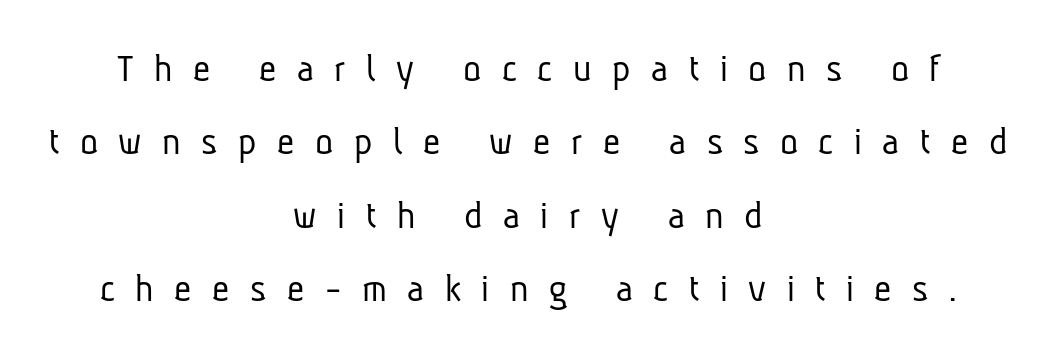
Bare-footed words on every line. Observe the wide spacing: letters keep a clear distance from each other. This sample has the flowing, uneven cadence of proportional lettering. Counters stay open thanks to moderate or lighter strokes. Layout note: lines centered.
